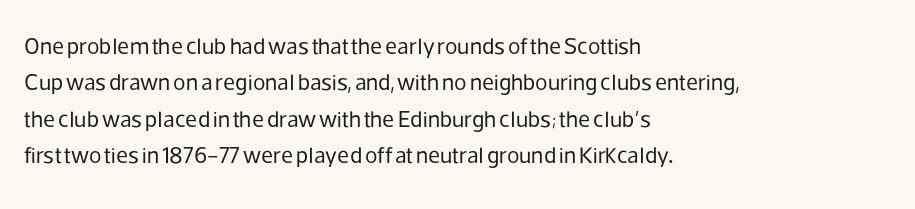
Compared with typical paragraphs, the rows here are spaced about the same. The letterforms sit at book weight or below. Ascenders rise straight up at ninety degrees. The lines are quadded left. Check the space under the baseline: it is left empty. Tracking value appears to be zero — textbook default spacing.
